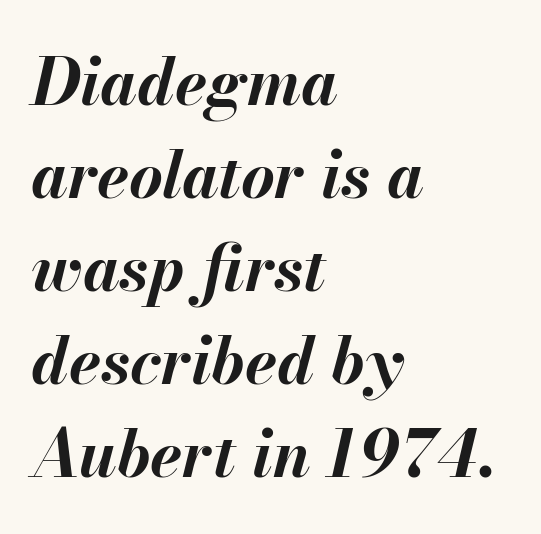
The image shows 65 px bold type, italic (leaning right); set left-aligned, normal line spacing (1.43x), normal letter spacing, not underlined; medium stroke contrast and a small x-height.
